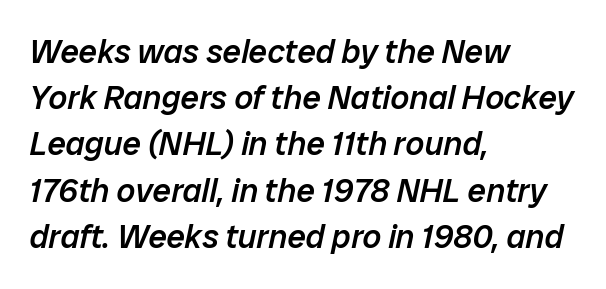
Q: Is the text bold? A: Semi-bold.
Q: Is the text italic (slanted)? A: Yes, it leans right by about 12 degrees.
Q: Is the text underlined? A: No.
Q: How is the paragraph aligned? A: Left-aligned.
Q: Is the spacing between letters normal or unusually wide? A: Normal.
Q: Is the spacing between lines tight, normal or loose? A: Normal.
Q: Width (condensed, normal, or wide)? A: Normal.
Q: Stroke contrast? A: Low.
Q: x-height? A: Medium.
Q: Monospaced? A: No.
